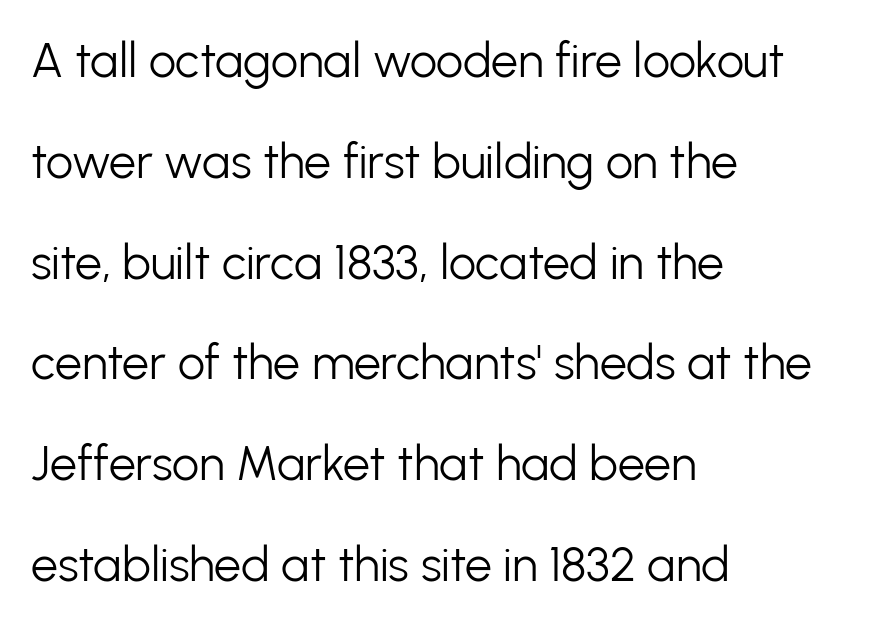
Here the designer chose a conventional face with non-uniform glyph widths. Tracking here is standard; glyphs follow each other at the usual distance. The space directly below the letters is spotless. Note: no serifs on the glyphs. The font's upright variant was chosen for this text.
